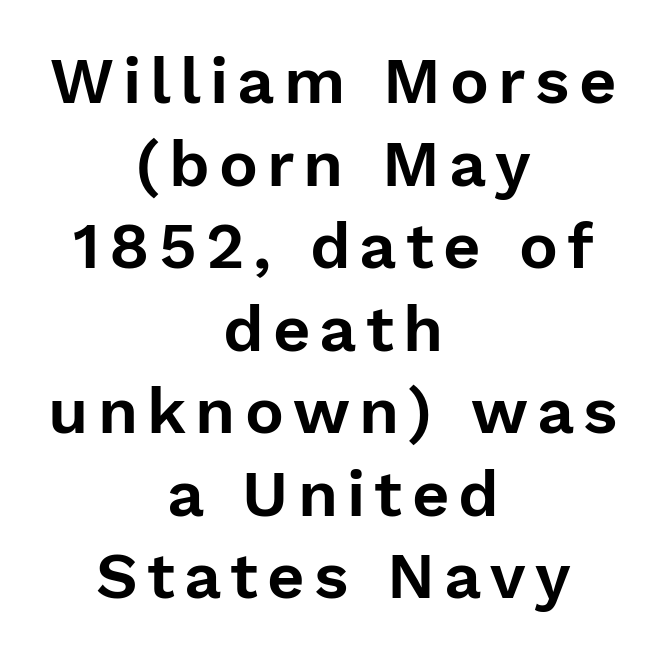
{"serif": "no", "italic": "no", "width": "normal", "stroke_contrast": "low", "x_height": "medium", "monospaced": "no", "underline": "no", "align": "center", "line_spacing": "normal", "line_spacing_ratio": 1.27, "glyph_px": 65}
